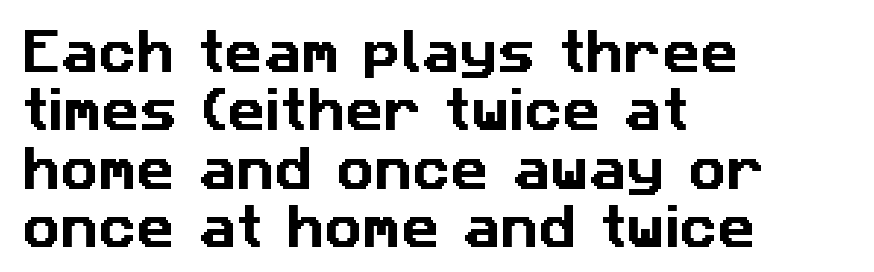
The image shows 47 px sans-serif type; set left-aligned, line spacing 1.24x, normal letter spacing, not underlined; low stroke contrast and a medium x-height.
